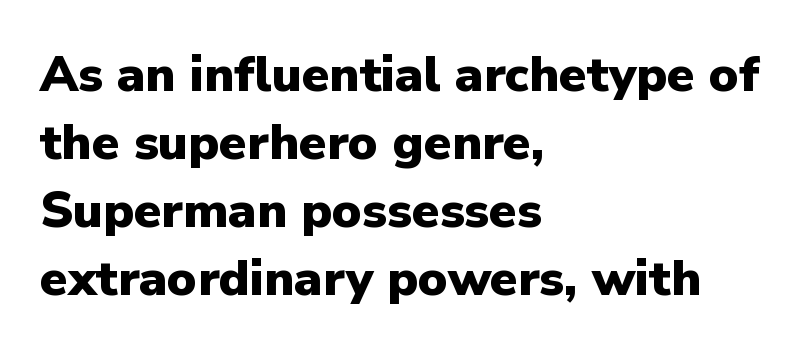
Q: Is the text bold? A: Yes.
Q: Is the text italic (slanted)? A: No, it is upright.
Q: Is the typeface a serif or a sans-serif typeface? A: Sans-serif.
Q: Is the text underlined? A: No.
Q: How is the paragraph aligned? A: Left-aligned.
Q: Is the spacing between letters normal or unusually wide? A: Normal.
Q: Is the spacing between lines tight, normal or loose? A: Normal.
Q: Width (condensed, normal, or wide)? A: Normal.
Q: Stroke contrast? A: Low.
Q: x-height? A: Medium.
Q: Monospaced? A: No.
